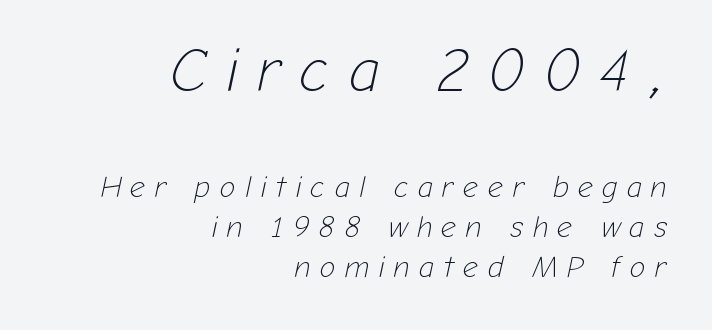
Q: Is the text bold? A: No.
Q: Is the text italic (slanted)? A: Yes, it leans right by about 12 degrees.
Q: Is the text underlined? A: No.
Q: How is the paragraph aligned? A: Right-aligned.
Q: Is the spacing between letters normal or unusually wide? A: Unusually wide.
Q: Is the spacing between lines tight, normal or loose? A: Normal.
Q: Which block of text is set in a larger size, the first (top) or the second (bottom)? A: The first (top) one.
Q: Width (condensed, normal, or wide)? A: Normal.
Q: Stroke contrast? A: Low.
Q: x-height? A: Medium.
Q: Monospaced? A: No.
